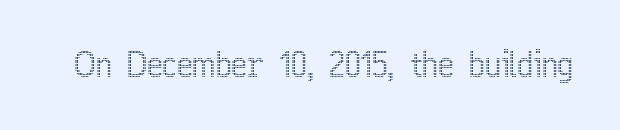
The image shows 34 px condensed type, upright; set normal letter spacing, not underlined; a medium x-height.
